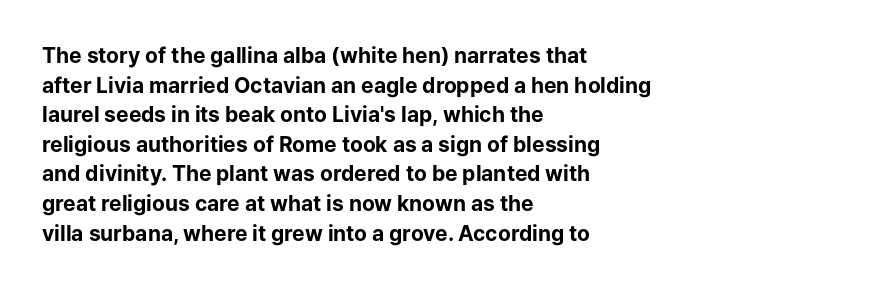
The vertical gap from one line to the next is medium. Beneath every word, the page is bare. Nothing unusual about the tracking: characters are spaced as the font intends. Its strokes are broad and dark, the hallmark of bold type. This sample uses an upright cut, with every glyph sitting square on the baseline. If you drew a ruler down the left edge, every line would touch it.
